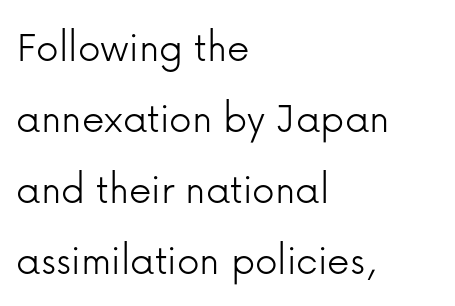
The image shows 45 px light sans-serif type, upright; set left-aligned, normal line spacing (1.58x), normal letter spacing, not underlined; low stroke contrast and a medium x-height.
